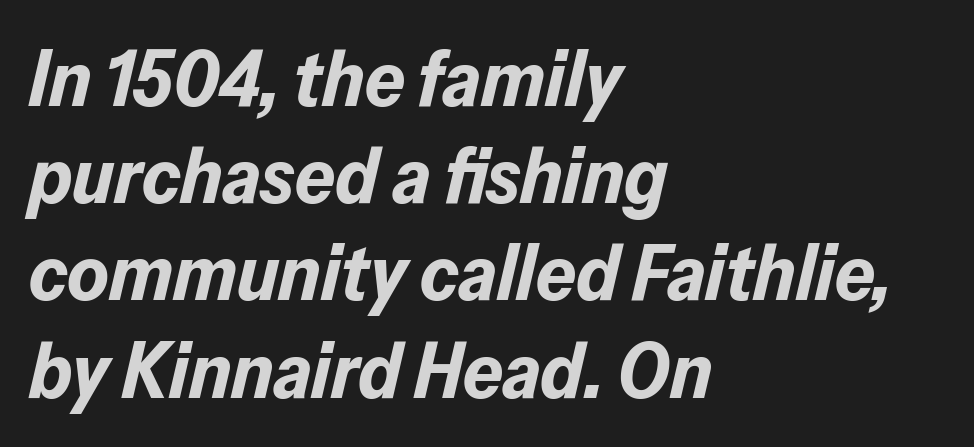
Q: Is the text bold? A: Yes.
Q: Is the text italic (slanted)? A: Yes, it leans right by about 13 degrees.
Q: Is the text underlined? A: No.
Q: How is the paragraph aligned? A: Left-aligned.
Q: Is the spacing between letters normal or unusually wide? A: Normal.
Q: Width (condensed, normal, or wide)? A: Normal.
Q: Stroke contrast? A: Low.
Q: x-height? A: Medium.
Q: Monospaced? A: No.
